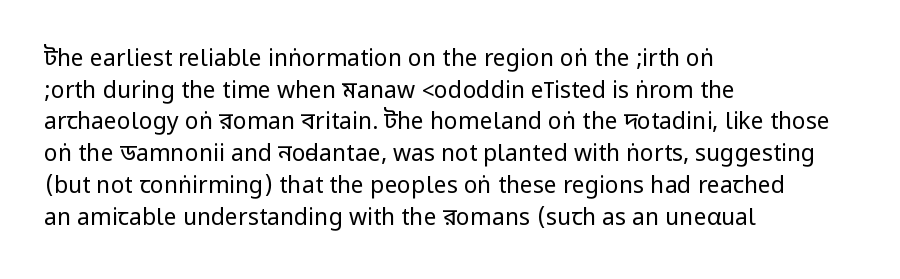
A roman cut, with each character standing at attention. Line spacing here is normal. The text block is weighted toward the left margin, trailing off unevenly rightward. Lines of text with bare space underneath. Nothing unusual about the tracking: characters are spaced as the font intends. A quiet, ordinary-to-light weight characterises the typeface.
